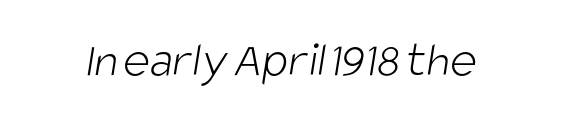
Q: Is the text bold? A: No.
Q: Is the typeface a serif or a sans-serif typeface? A: Sans-serif.
Q: Is the text underlined? A: No.
Q: Is the spacing between letters normal or unusually wide? A: Normal.
Q: Width (condensed, normal, or wide)? A: Condensed.
Q: Stroke contrast? A: Low.
Q: x-height? A: Large.
Q: Monospaced? A: No.
